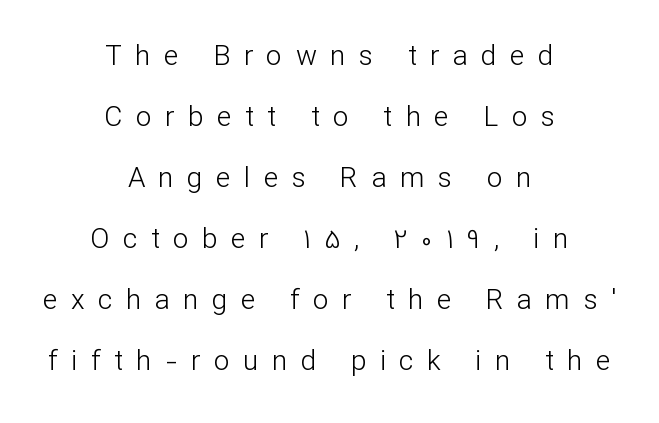
{"serif": "no", "italic": "no", "bold": "no", "weight": "light", "width": "normal", "stroke_contrast": "low", "x_height": "medium", "monospaced": "no", "underline": "no", "align": "center", "line_spacing": "loose", "line_spacing_ratio": 2.18, "letter_spacing": "wide", "letter_spacing_em": 0.48, "glyph_px": 28}
